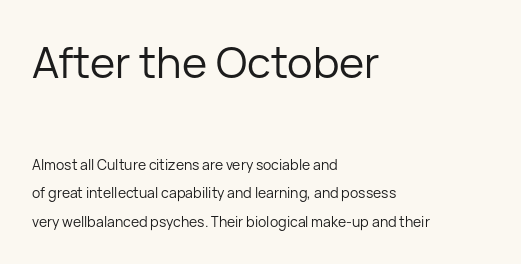
The image shows 43 px regular-weight sans-serif type, upright; set left-aligned, loose line spacing (2.05x), normal letter spacing, not underlined; the first (top) block is 3.07x larger; low stroke contrast and a medium x-height.
